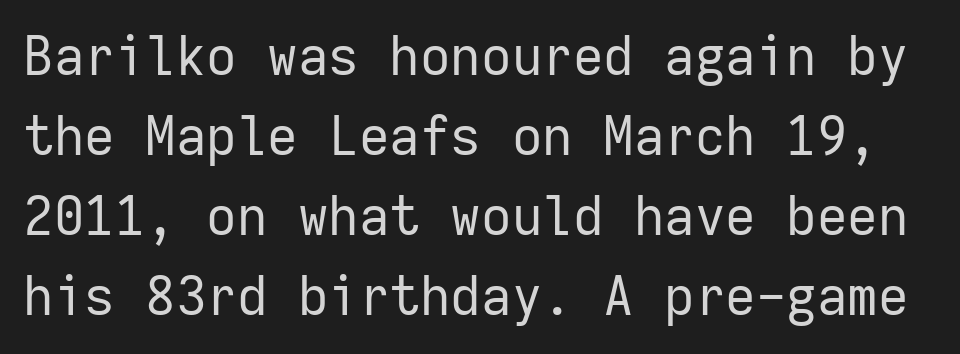
Here the designer chose a console-style face with uniform glyph widths. These lines are composed in type without serifs. Caption: standard tracking, unaltered. The characters are drawn with everyday or finer stroke widths.
